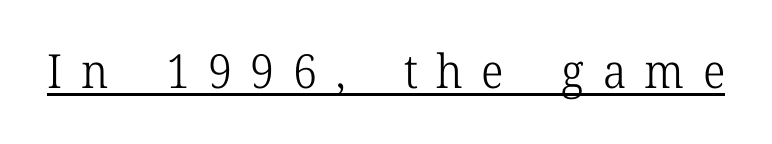
Q: Is the text bold? A: No.
Q: Is the text italic (slanted)? A: No, it is upright.
Q: Is the typeface a serif or a sans-serif typeface? A: Serif.
Q: Is the text underlined? A: Yes.
Q: Is the spacing between letters normal or unusually wide? A: Unusually wide.
Q: Width (condensed, normal, or wide)? A: Normal.
Q: Stroke contrast? A: Low.
Q: x-height? A: Medium.
Q: Monospaced? A: No.
